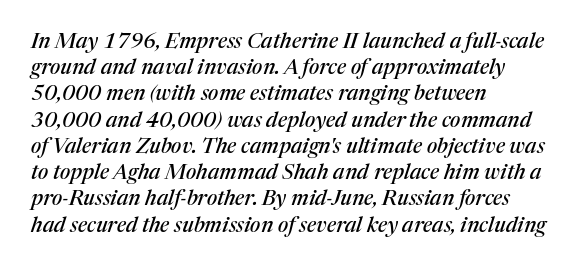
The image shows 21 px text type, italic (leaning right); set left-aligned, normal line spacing (1.25x), normal letter spacing, not underlined.
